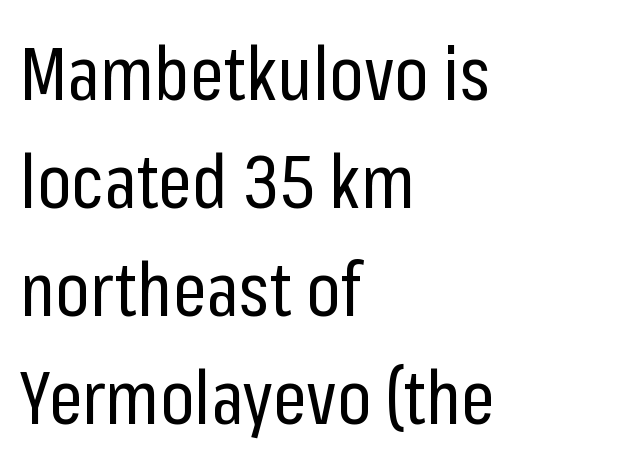
One glance says typical: line gaps are just what's usual. Spacing verdict: proportional, widths tailored to each character. These glyphs show unthickened strokes, regular width or finer. Clear beneath every line of the passage. In terms of posture, this sample is upright.
